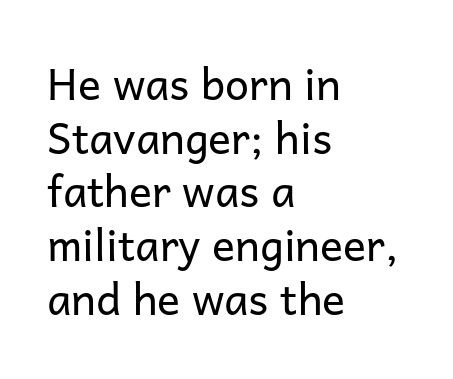
The image shows 43 px regular-weight sans-serif type, upright; set left-aligned, normal line spacing (1.25x), normal letter spacing, not underlined; low stroke contrast and a medium x-height.
